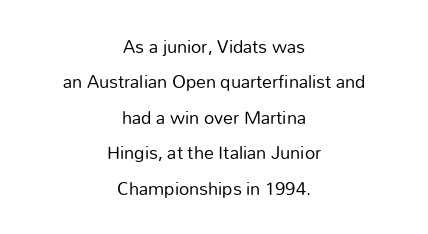
Q: Is the text bold? A: No.
Q: Is the text italic (slanted)? A: No, it is upright.
Q: Is the text underlined? A: No.
Q: How is the paragraph aligned? A: Centered.
Q: Is the spacing between letters normal or unusually wide? A: Normal.
